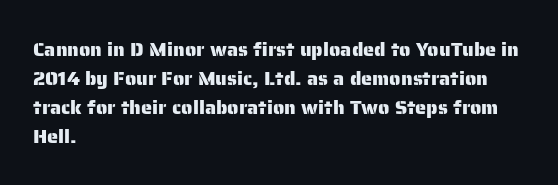
Rows of type keep a routine distance in the vertical direction. Is the block centered? No — it sits flush against the left margin. No italicization has been applied; the sample stays upright. Letters rest on an invisible, unmarked baseline.
